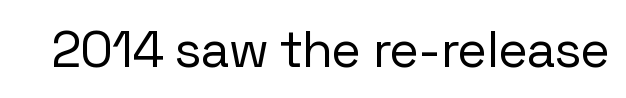
The image shows 51 px regular-weight sans-serif type, upright; set normal letter spacing, not underlined; low stroke contrast and a medium x-height.
